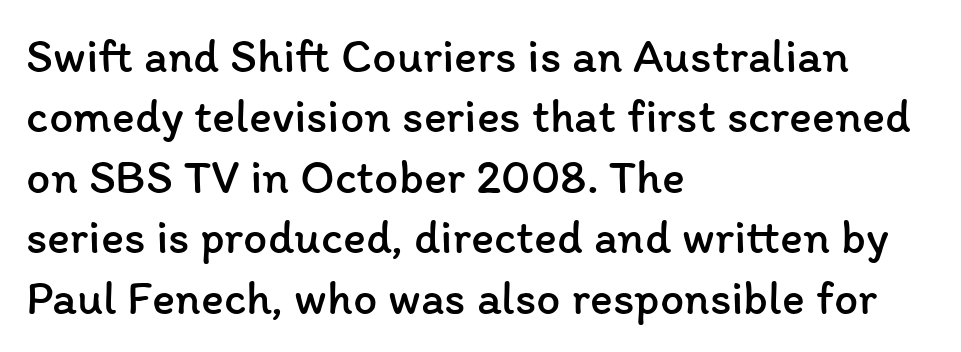
Q: Is the text bold? A: No.
Q: Is the text italic (slanted)? A: No, it is upright.
Q: Is the text underlined? A: No.
Q: How is the paragraph aligned? A: Left-aligned.
Q: Is the spacing between letters normal or unusually wide? A: Normal.
Q: Is the spacing between lines tight, normal or loose? A: Normal.
Q: Width (condensed, normal, or wide)? A: Normal.
Q: Stroke contrast? A: Low.
Q: x-height? A: Medium.
Q: Monospaced? A: No.
